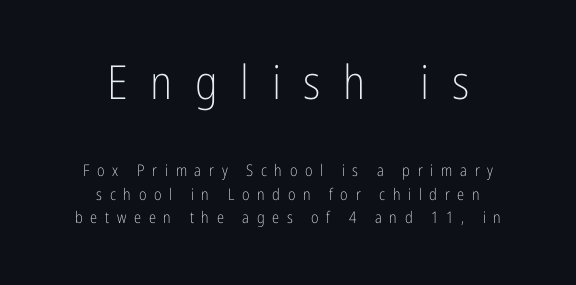
The image shows 47 px light, condensed sans-serif type, upright; set centered, normal line spacing (1.46x), unusually wide letter spacing (+0.48 em), not underlined; the first (top) block is 2.94x larger; low stroke contrast and a medium x-height.
